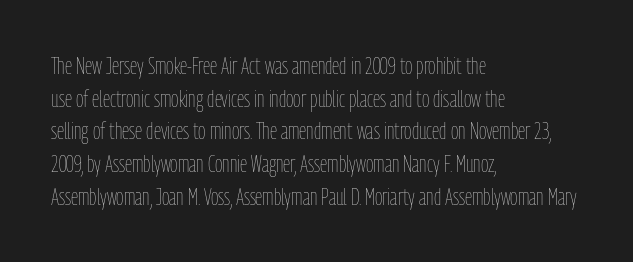
Characters follow at the spacing the type designer built in. The letterforms sit at book weight or below. Rendered with straight, roman letterforms. The rows are spaced the way most documents space them. The strip under each line holds only bare page.
